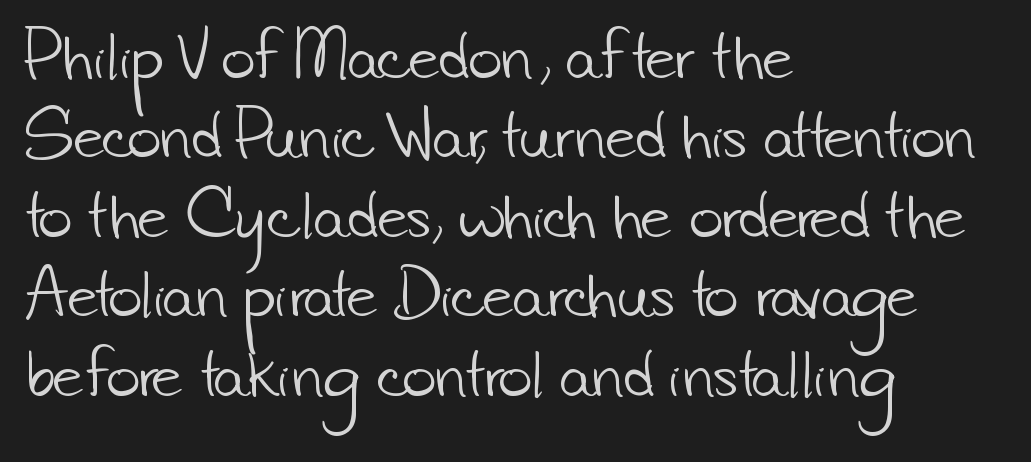
Q: Is the text bold? A: No.
Q: Is the typeface a serif or a sans-serif typeface? A: Sans-serif.
Q: Is the text underlined? A: No.
Q: How is the paragraph aligned? A: Left-aligned.
Q: Is the spacing between letters normal or unusually wide? A: Normal.
Q: Is the spacing between lines tight, normal or loose? A: Normal.
Q: Width (condensed, normal, or wide)? A: Normal.
Q: Stroke contrast? A: Low.
Q: x-height? A: Small.
Q: Monospaced? A: No.
